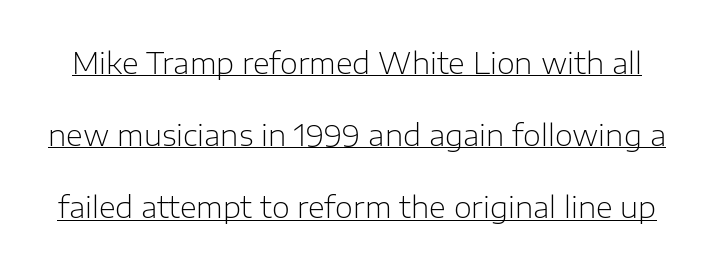
Leading is clearly above the norm, producing a sparse column. Serifs: no, the terminals of the letterforms are clean. The font is comparable to plain body text, perhaps lighter. Descenders here cross a horizontal rule under the line. This is roman type, the default non-slanted kind.
